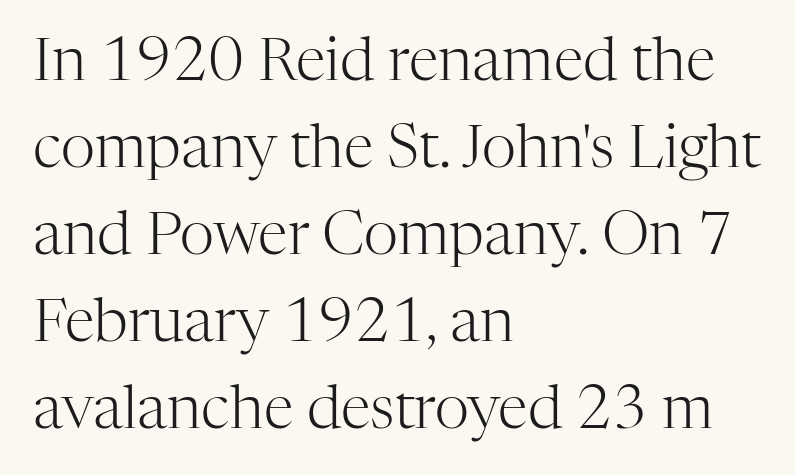
Note the varied advance widths — an 'i' is clearly narrower than an 'm'. Summary of vertical rhythm: regular, with standard interline spacing. Here the glyphs are tracked normally, forming tight word shapes. Ordinary non-slanted type is in use.
